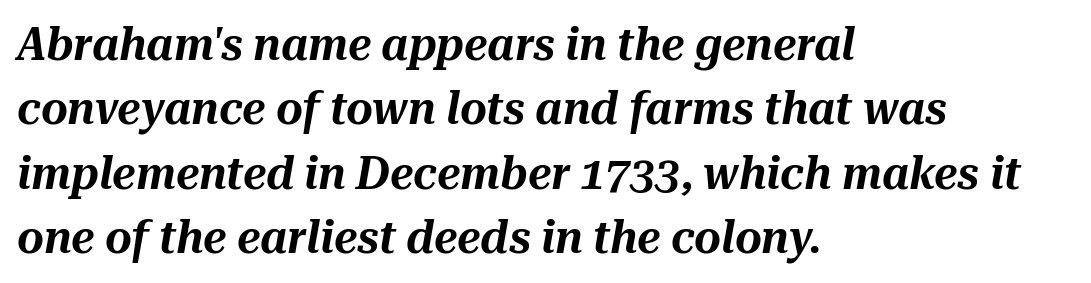
The image shows 46 px text type, italic (leaning right); set left-aligned, normal line spacing (1.4x), normal letter spacing, not underlined; medium stroke contrast and a medium x-height.
